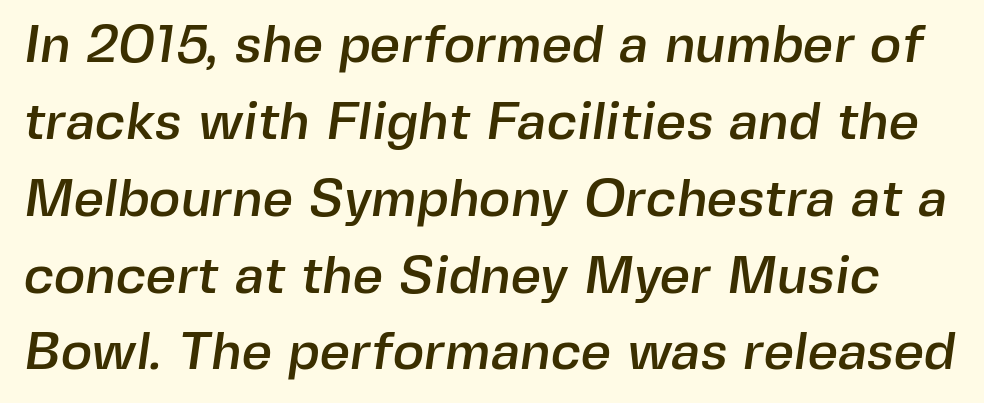
Q: Is the typeface a serif or a sans-serif typeface? A: Sans-serif.
Q: Is the text underlined? A: No.
Q: Is the spacing between letters normal or unusually wide? A: Normal.
Q: Is the spacing between lines tight, normal or loose? A: Normal.
Q: Width (condensed, normal, or wide)? A: Normal.
Q: x-height? A: Medium.
Q: Monospaced? A: No.
